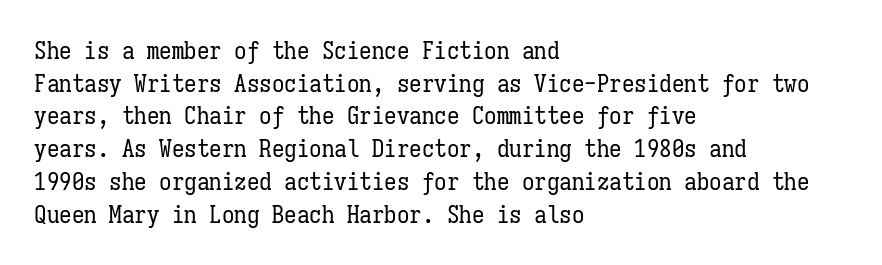
The image shows 25 px text type, upright; set left-aligned, normal line spacing (1.31x), normal letter spacing, not underlined.
